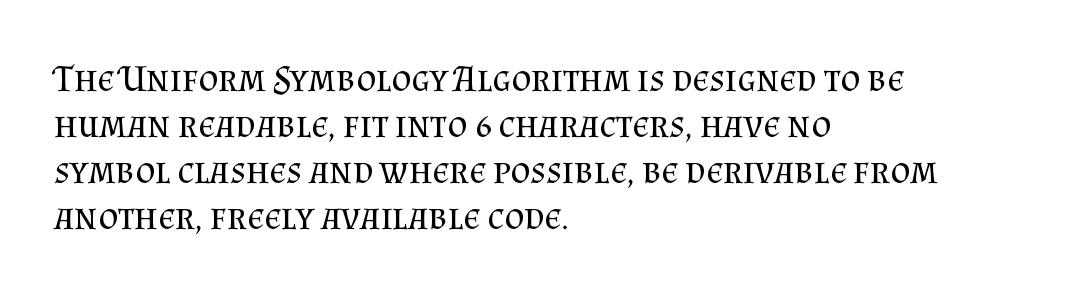
Q: Is the text bold? A: No.
Q: Is the text italic (slanted)? A: No, it is upright.
Q: Is the typeface a serif or a sans-serif typeface? A: Serif.
Q: Is the text underlined? A: No.
Q: How is the paragraph aligned? A: Left-aligned.
Q: Is the spacing between letters normal or unusually wide? A: Normal.
Q: Width (condensed, normal, or wide)? A: Normal.
Q: Stroke contrast? A: Medium.
Q: x-height? A: Small.
Q: Monospaced? A: No.
